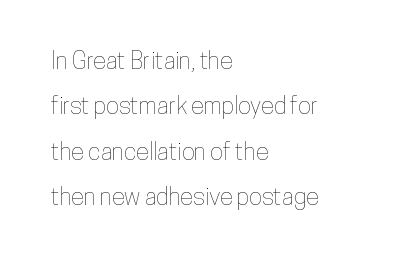
{"italic": "no", "underline": "no", "align": "left", "line_spacing_ratio": 1.89, "letter_spacing": "normal", "letter_spacing_em": 0.0, "glyph_px": 24}
